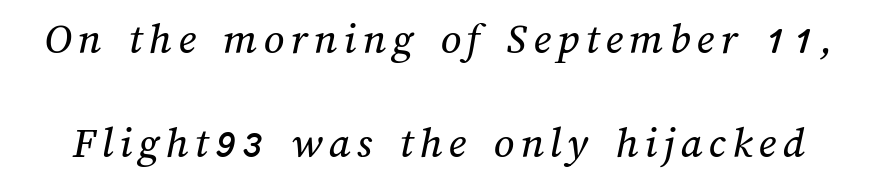
The image shows 45 px text type; set loose line spacing (2.31x), not underlined; medium stroke contrast and a medium x-height.
